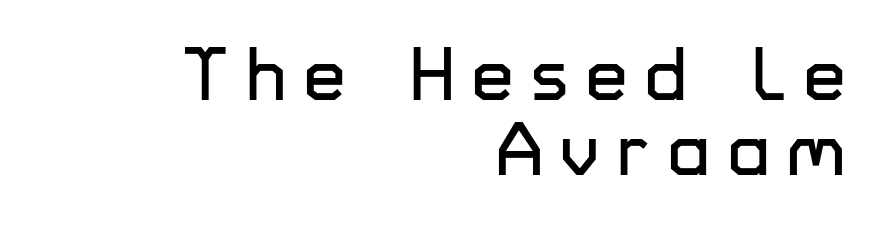
No italicization has been applied; the sample stays upright. Very little white space separates one row of letters from the next. Character widths vary here, with narrow letters taking less room than wide ones. Words float on clear page, feet unadorned. A student would call this right alignment; a typographer would say flush right, rag left.
